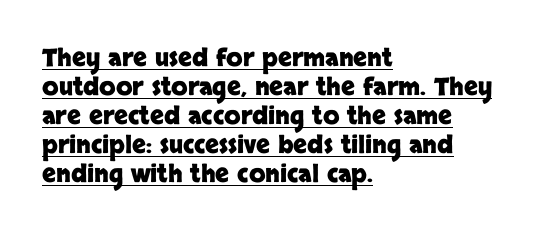
{"italic": "no", "bold": "yes", "underline": "yes", "align": "left", "line_spacing_ratio": 1.21, "letter_spacing": "normal", "letter_spacing_em": 0.0, "glyph_px": 24}
